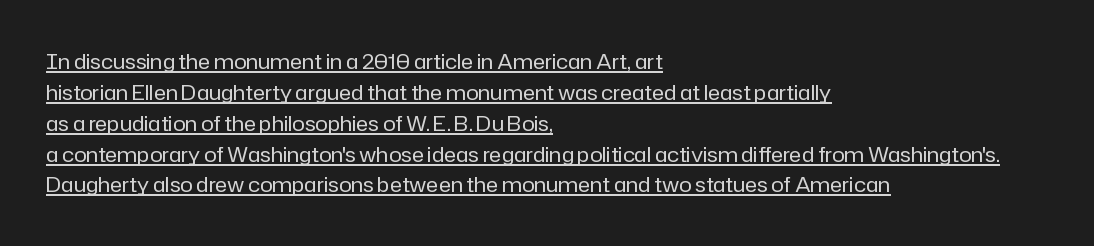
The image shows 21 px text type, upright; set left-aligned, normal line spacing (1.47x), normal letter spacing, underlined.
